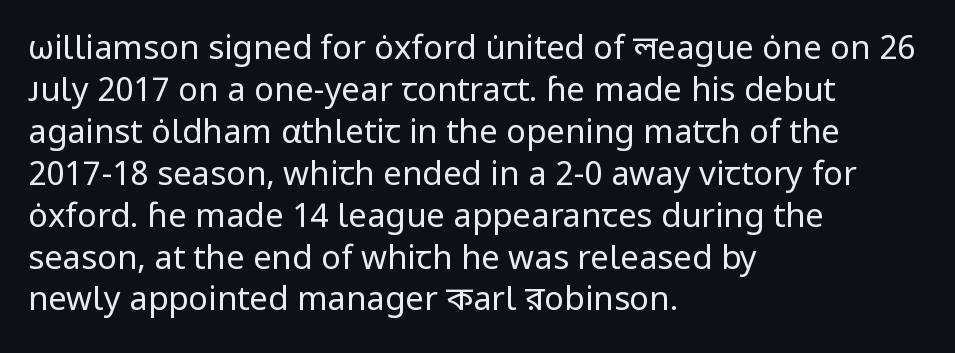
Q: Is the text bold? A: No.
Q: Is the text italic (slanted)? A: No, it is upright.
Q: Is the typeface a serif or a sans-serif typeface? A: Sans-serif.
Q: Is the text underlined? A: No.
Q: How is the paragraph aligned? A: Left-aligned.
Q: Is the spacing between letters normal or unusually wide? A: Normal.
Q: Is the spacing between lines tight, normal or loose? A: Normal.
Q: Width (condensed, normal, or wide)? A: Normal.
Q: Stroke contrast? A: Low.
Q: x-height? A: Medium.
Q: Monospaced? A: No.
